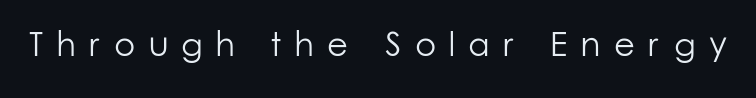
{"serif": "no", "italic": "no", "bold": "no", "weight": "light", "width": "normal", "stroke_contrast": "low", "x_height": "medium", "monospaced": "no", "underline": "no", "letter_spacing": "wide", "letter_spacing_em": 0.39, "glyph_px": 34}
